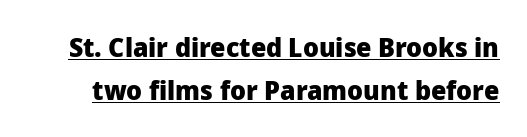
Q: Is the text bold? A: Yes.
Q: Is the text italic (slanted)? A: No, it is upright.
Q: Is the text underlined? A: Yes.
Q: Is the spacing between letters normal or unusually wide? A: Normal.
Q: Is the spacing between lines tight, normal or loose? A: Normal.
